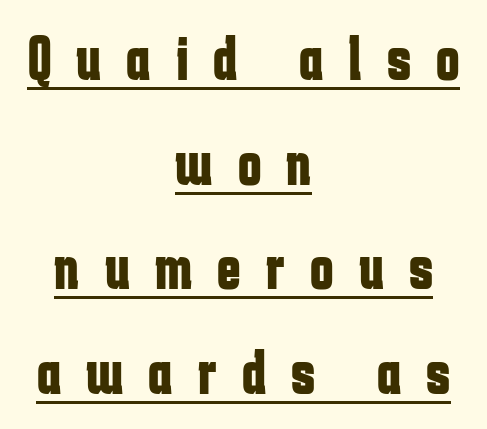
{"serif": "no", "italic": "no", "bold": "yes", "weight": "bold", "width": "condensed", "stroke_contrast": "low", "x_height": "medium", "monospaced": "no", "underline": "yes", "align": "center", "line_spacing": "normal", "line_spacing_ratio": 1.66, "letter_spacing": "wide", "letter_spacing_em": 0.4, "glyph_px": 63}
